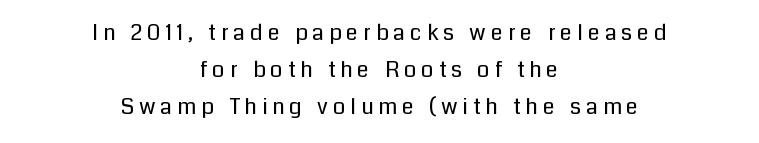
Q: Is the text bold? A: No.
Q: Is the text italic (slanted)? A: No, it is upright.
Q: Is the text underlined? A: No.
Q: How is the paragraph aligned? A: Centered.
Q: Is the spacing between letters normal or unusually wide? A: Unusually wide.
Q: Is the spacing between lines tight, normal or loose? A: Normal.
